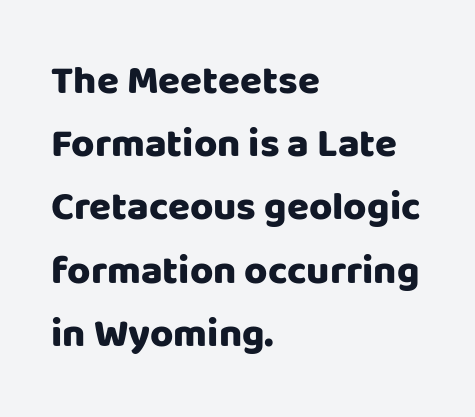
{"serif": "no", "italic": "no", "bold": "yes", "weight": "heavy", "width": "normal", "stroke_contrast": "low", "x_height": "large", "monospaced": "no", "underline": "no", "align": "left", "line_spacing": "normal", "line_spacing_ratio": 1.58, "letter_spacing": "normal", "letter_spacing_em": 0.0, "glyph_px": 40}
